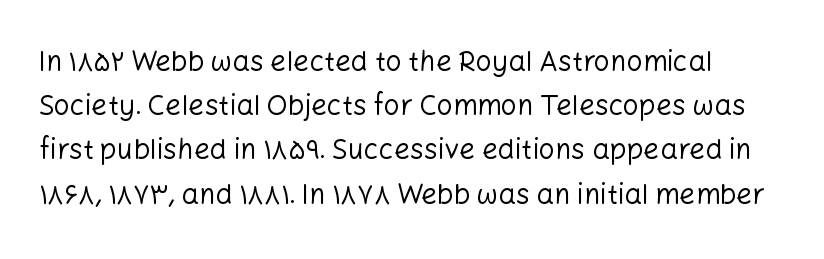
The passage shown stacks its lines at a standard gap. Regarding serifs, this sample does without them. Notice how the stems are strictly vertical — no italics here. Glance below the letters and you will spot only blank space. This sample has the flowing, uneven cadence of proportional lettering.
